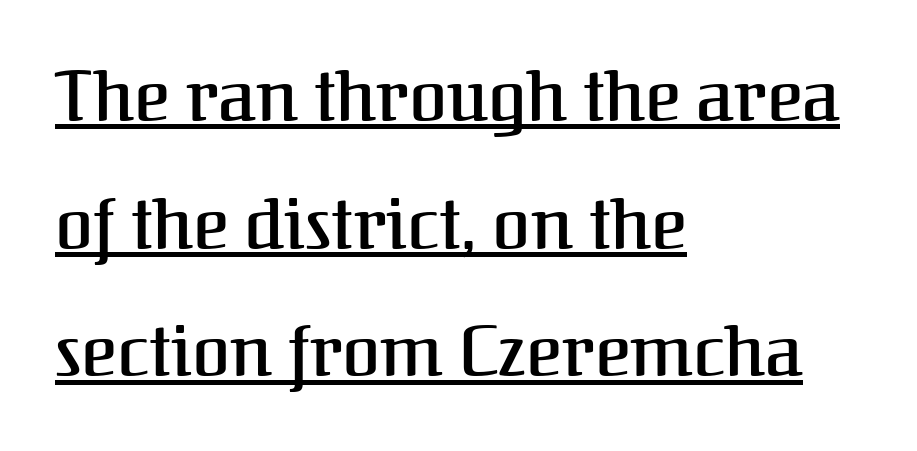
{"serif": "yes", "italic": "no", "width": "normal", "stroke_contrast": "medium", "x_height": "medium", "monospaced": "no", "underline": "yes", "align": "left", "line_spacing_ratio": 1.85, "letter_spacing": "normal", "letter_spacing_em": 0.0, "glyph_px": 69}
